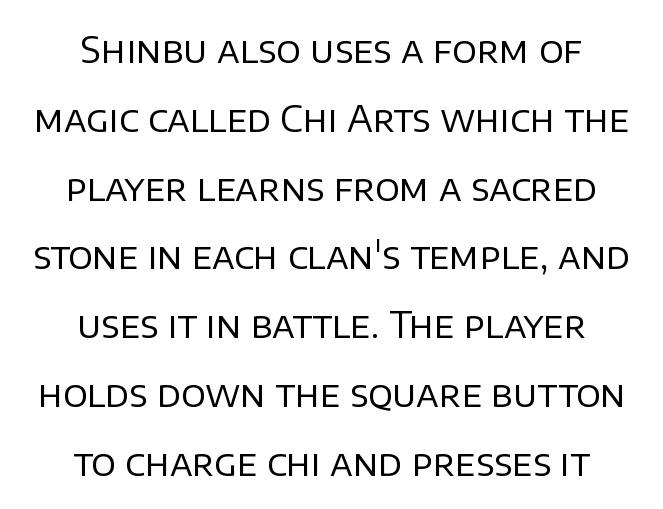
Q: Is the text bold? A: No.
Q: Is the text italic (slanted)? A: No, it is upright.
Q: Is the typeface a serif or a sans-serif typeface? A: Sans-serif.
Q: Is the text underlined? A: No.
Q: How is the paragraph aligned? A: Centered.
Q: Is the spacing between letters normal or unusually wide? A: Normal.
Q: Is the spacing between lines tight, normal or loose? A: Loose.
Q: Width (condensed, normal, or wide)? A: Normal.
Q: Stroke contrast? A: Low.
Q: x-height? A: Large.
Q: Monospaced? A: No.
